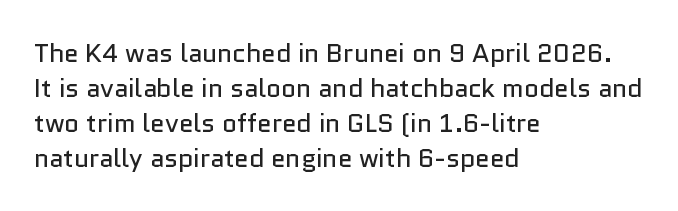
The image shows 26 px text type, upright; set left-aligned, normal line spacing (1.34x), normal letter spacing, not underlined.
